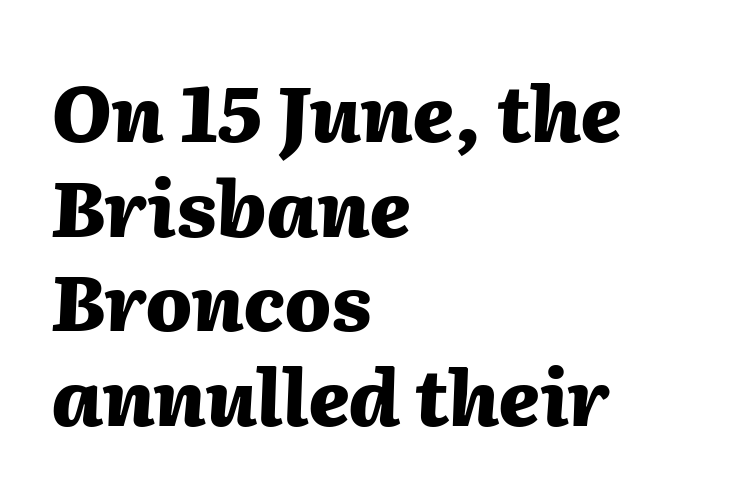
Q: Is the text bold? A: Yes.
Q: Is the text italic (slanted)? A: Yes, it leans right by about 2 degrees.
Q: Is the text underlined? A: No.
Q: How is the paragraph aligned? A: Left-aligned.
Q: Is the spacing between letters normal or unusually wide? A: Normal.
Q: Width (condensed, normal, or wide)? A: Normal.
Q: Stroke contrast? A: Medium.
Q: x-height? A: Medium.
Q: Monospaced? A: No.
